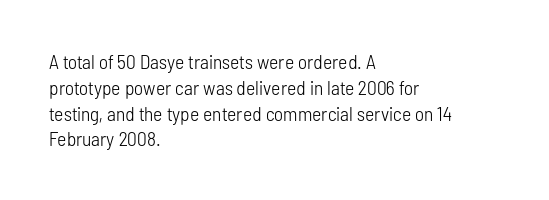
Interline gaps are of average width in this sample. Style check: upright. Tracking here is standard; glyphs follow each other at the usual distance. Stroke mass is kept to a normal reading level or below. Beneath every word, the page is bare. Leftover space on each line is placed entirely after the last word.
